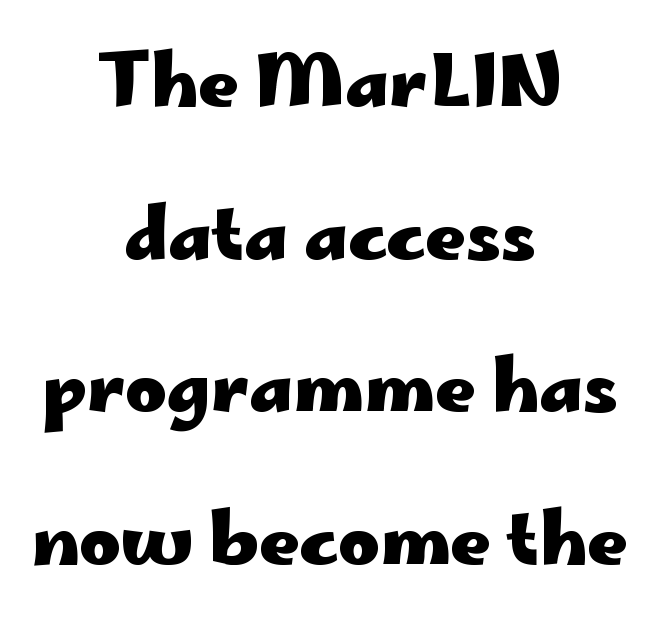
Q: Is the text bold? A: Yes.
Q: Is the text italic (slanted)? A: No, it is upright.
Q: Is the typeface a serif or a sans-serif typeface? A: Sans-serif.
Q: Is the text underlined? A: No.
Q: How is the paragraph aligned? A: Centered.
Q: Is the spacing between letters normal or unusually wide? A: Normal.
Q: Is the spacing between lines tight, normal or loose? A: Loose.
Q: Width (condensed, normal, or wide)? A: Wide.
Q: Stroke contrast? A: Low.
Q: x-height? A: Small.
Q: Monospaced? A: No.
